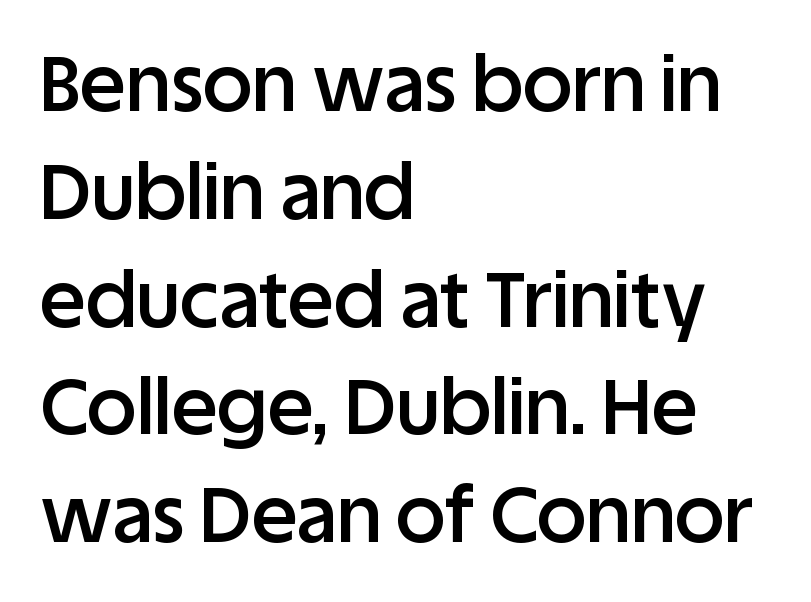
Q: Is the text bold? A: Semi-bold.
Q: Is the text italic (slanted)? A: No, it is upright.
Q: Is the typeface a serif or a sans-serif typeface? A: Sans-serif.
Q: Is the text underlined? A: No.
Q: How is the paragraph aligned? A: Left-aligned.
Q: Is the spacing between letters normal or unusually wide? A: Normal.
Q: Is the spacing between lines tight, normal or loose? A: Normal.
Q: Width (condensed, normal, or wide)? A: Normal.
Q: Stroke contrast? A: Low.
Q: x-height? A: Large.
Q: Monospaced? A: No.
